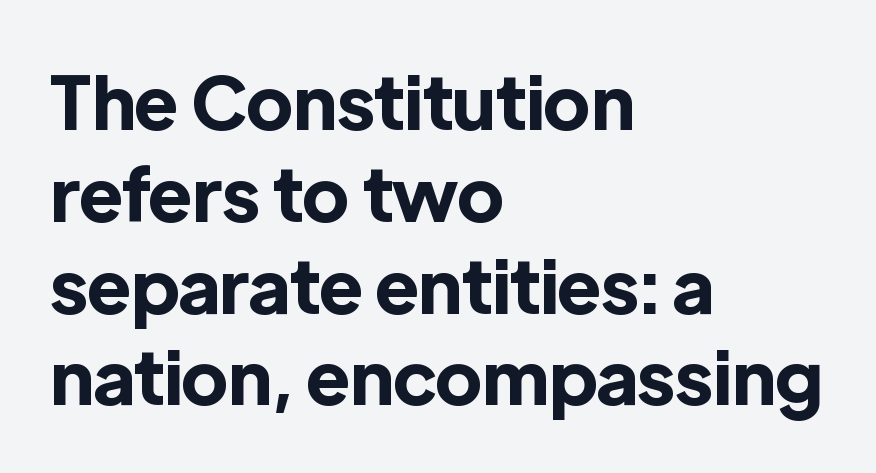
A roman cut, with each character standing at attention. The rendering uses natural spacing where letterforms have individual widths. In terms of letterform style, serifs are entirely absent. Each row of text sits above clean, open space. Nobody touched the tracking dial on this one.
